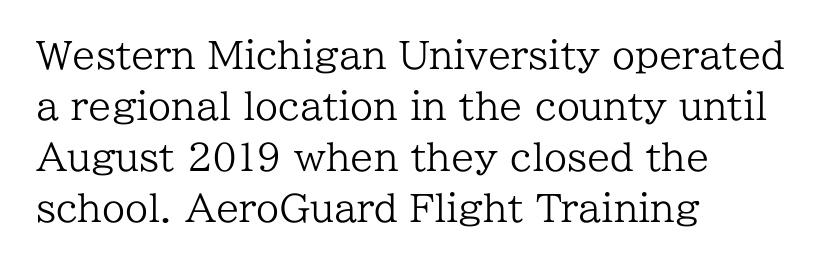
Q: Is the text bold? A: No.
Q: Is the text italic (slanted)? A: No, it is upright.
Q: Is the typeface a serif or a sans-serif typeface? A: Serif.
Q: Is the text underlined? A: No.
Q: How is the paragraph aligned? A: Left-aligned.
Q: Is the spacing between letters normal or unusually wide? A: Normal.
Q: Is the spacing between lines tight, normal or loose? A: Normal.
Q: Width (condensed, normal, or wide)? A: Normal.
Q: Stroke contrast? A: Low.
Q: x-height? A: Medium.
Q: Monospaced? A: No.
